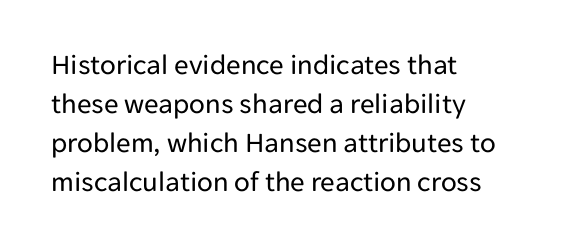
The lettering holds an erect, upright posture throughout. The letterforms sit at book weight or below. The text was rendered using a sans face with plain stroke endings. Underlining? Definitely not there. Vertical spacing — default.
